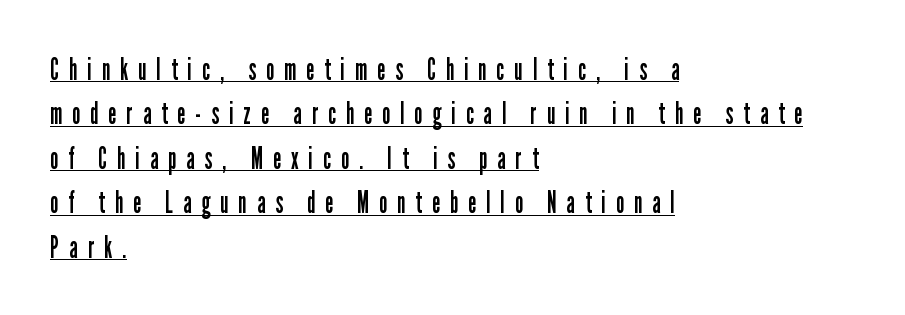
{"serif": "no", "italic": "no", "bold": "no", "weight": "regular", "width": "condensed", "stroke_contrast": "low", "x_height": "medium", "monospaced": "no", "underline": "yes", "align": "left", "line_spacing": "normal", "line_spacing_ratio": 1.48, "letter_spacing": "wide", "letter_spacing_em": 0.34, "glyph_px": 30}
